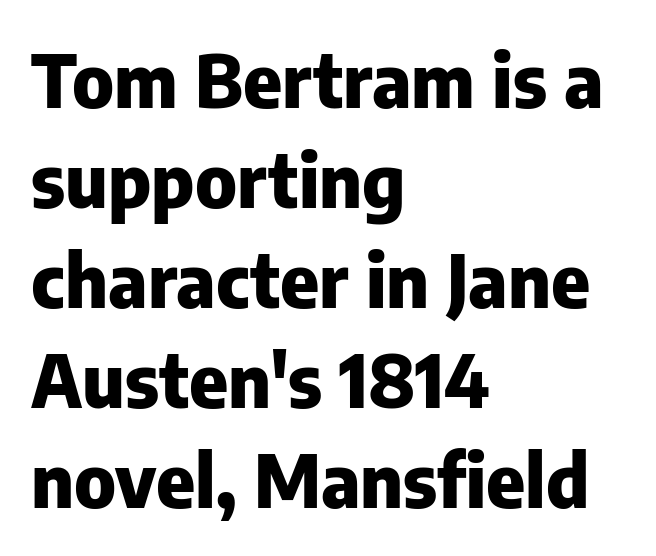
Rows of type keep a routine distance in the vertical direction. The ragged edge is on the right, which tells us the setting is flush left. The letters advance in unequal steps, a hallmark of proportional type. Check under the words: just untouched page. Unlike a traditional serif, this face leaves its strokes unadorned. The glyphs have the mass of a bold cut.
